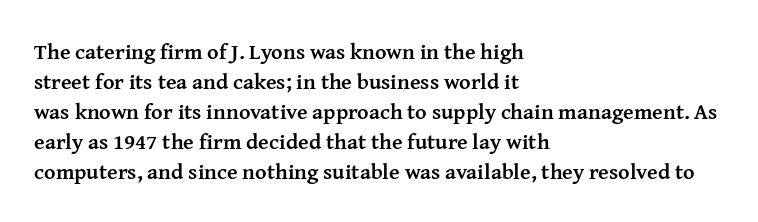
Italic: no, the glyphs are upright roman. Standard letterfit; no display-style spreading of the glyphs. Glance below the letters and you will spot only blank space. Its strokes are broad and dark, the hallmark of bold type.
